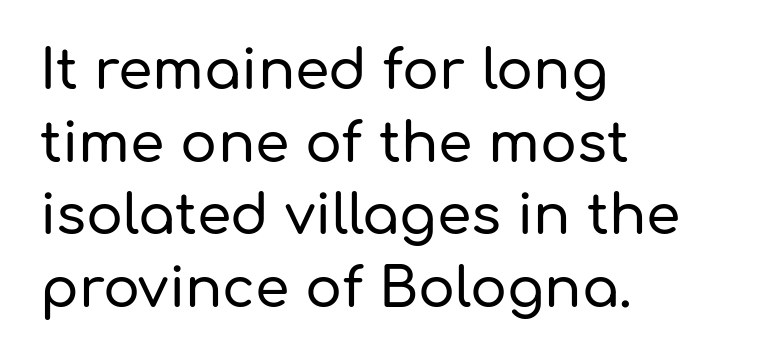
The image shows 55 px sans-serif type, upright; set left-aligned, normal line spacing (1.32x), normal letter spacing, not underlined; low stroke contrast and a medium x-height.
